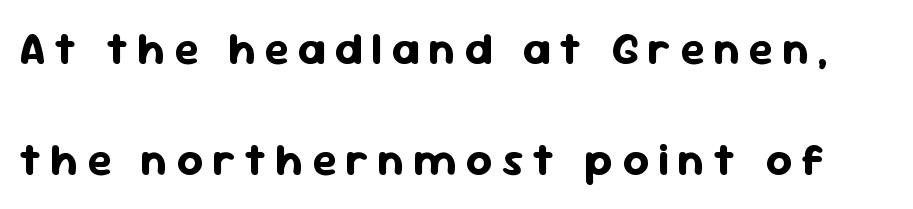
Q: Is the text bold? A: Yes.
Q: Is the text italic (slanted)? A: No, it is upright.
Q: Is the typeface a serif or a sans-serif typeface? A: Sans-serif.
Q: Is the text underlined? A: No.
Q: Is the spacing between letters normal or unusually wide? A: Unusually wide.
Q: Is the spacing between lines tight, normal or loose? A: Loose.
Q: Width (condensed, normal, or wide)? A: Normal.
Q: Stroke contrast? A: Low.
Q: x-height? A: Medium.
Q: Monospaced? A: No.
